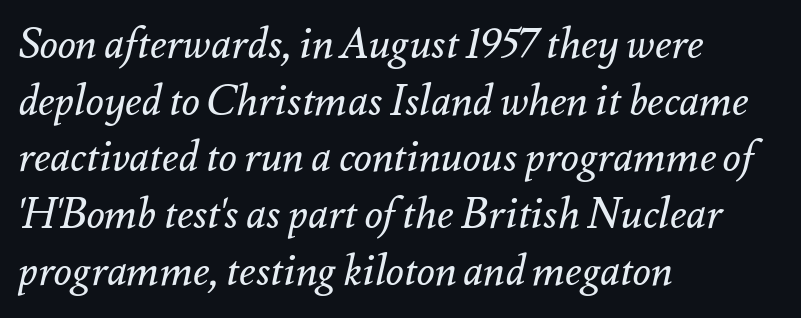
The image shows 42 px regular-weight type, italic (leaning right); set left-aligned, normal line spacing (1.35x), normal letter spacing, not underlined; medium stroke contrast and a small x-height.
